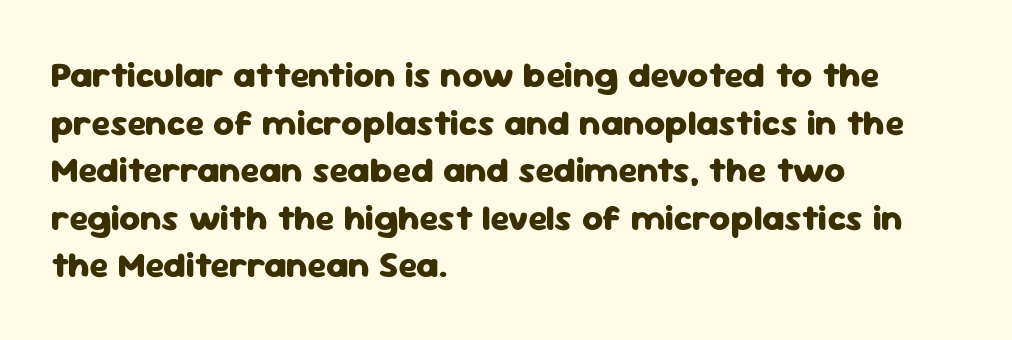
Nothing sits at the stroke ends, so this counts as sans-serif. Horizontal alignment here is leftward, the default for most running prose. Words appear dense and cohesive because spacing is normal. On the weight axis this lands at bold, roughly 700. Looks like regular typesetting: each glyph gets only the width it needs. You can tell it's not italic because the verticals are truly vertical.
